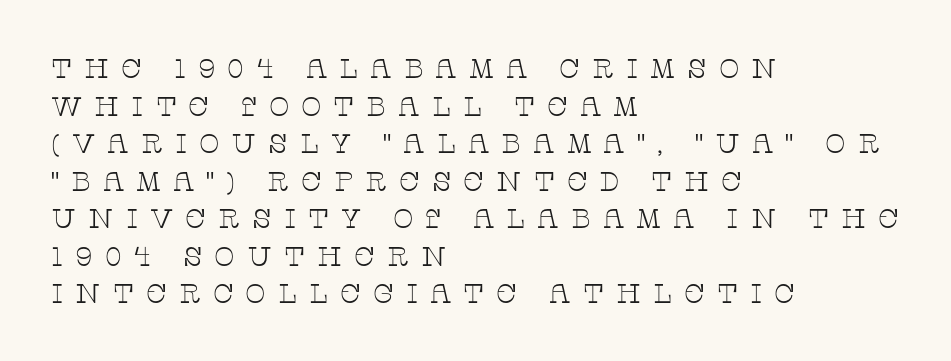
The image shows 27 px text type, upright; set left-aligned, normal line spacing (1.39x), unusually wide letter spacing (+0.44 em), not underlined.
